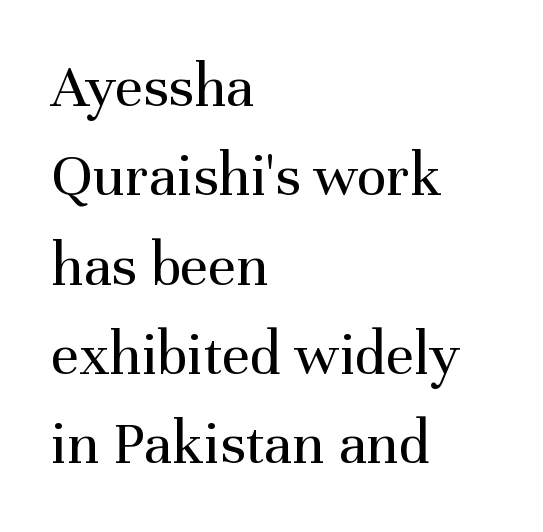
Q: Is the text bold? A: No.
Q: Is the text italic (slanted)? A: No, it is upright.
Q: Is the typeface a serif or a sans-serif typeface? A: Serif.
Q: Is the text underlined? A: No.
Q: How is the paragraph aligned? A: Left-aligned.
Q: Is the spacing between letters normal or unusually wide? A: Normal.
Q: Is the spacing between lines tight, normal or loose? A: Normal.
Q: Width (condensed, normal, or wide)? A: Normal.
Q: Stroke contrast? A: Medium.
Q: x-height? A: Medium.
Q: Monospaced? A: No.
